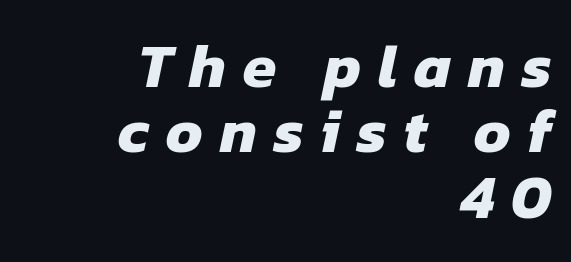
A bare baseline throughout the passage. As a designer I'd log this as weight 700, bold. Teacher's note: observe the even right margin — that is flush-right alignment. Substantial extra tracking has been applied to these lines. Proportional: the letters do not fall into vertical columns. Regarding leading, the lines here are crowded together.
